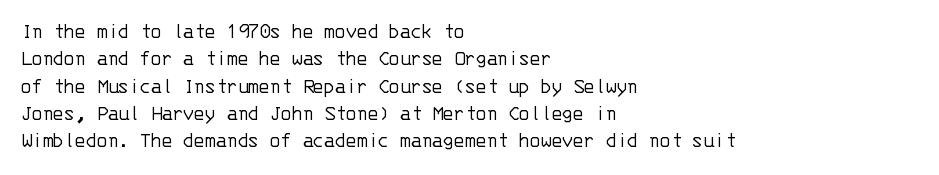
Rendered with straight, roman letterforms. Weight: not bold — regular or lighter. Words appear dense and cohesive because spacing is normal. Horizontal alignment here is leftward, the default for most running prose. A clean baseline with only descenders dipping below it.
